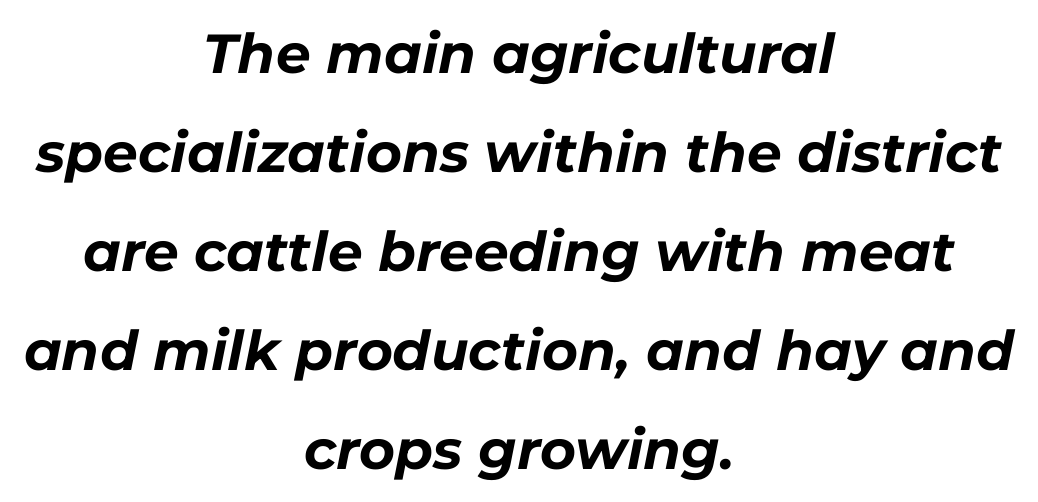
{"italic": "yes", "lean": "right", "slant_degrees": 11, "bold": "yes", "weight": "bold", "width": "normal", "stroke_contrast": "low", "x_height": "medium", "monospaced": "no", "underline": "no", "align": "center", "line_spacing_ratio": 1.8, "letter_spacing": "normal", "letter_spacing_em": 0.0, "glyph_px": 55}
